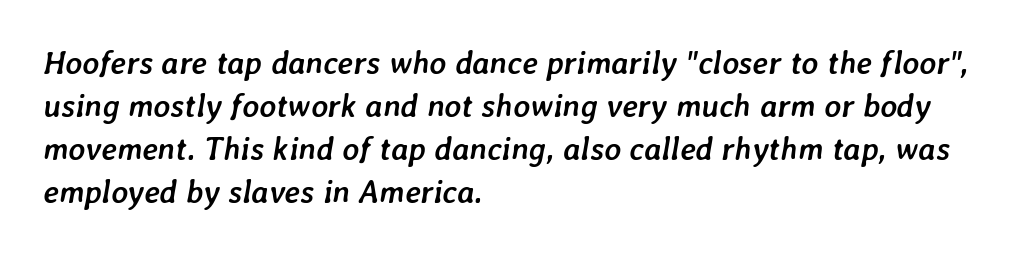
Varying glyph widths throughout — classic text-font behaviour. Notice how descenders clear the ascenders below comfortably — that's standard leading. The lines are quadded left. The letters are slanted; this is an italic face. In terms of letterspacing, this is plain default setting. Has an underline been added? It has not.
